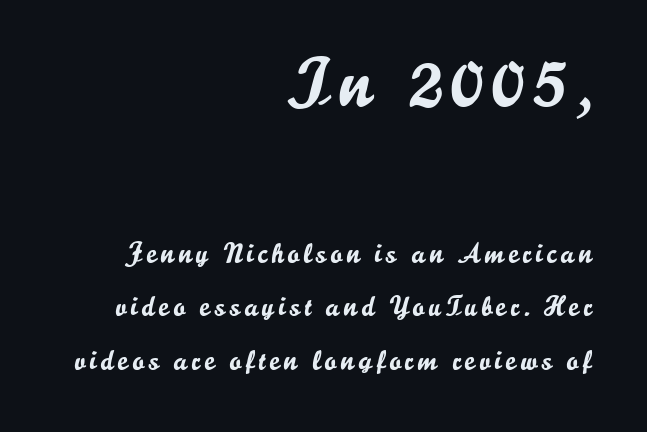
Serifs: no, the terminals of the letterforms are clean. These lines stand farther apart than default settings would place them. These two chunks differ in scale, with the top chunk taking the larger measure.
